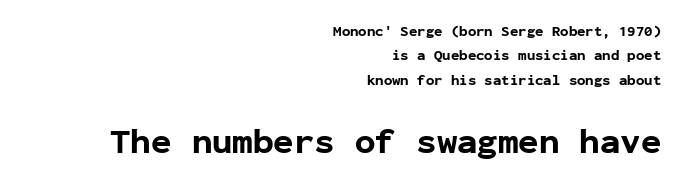
Q: Is the text bold? A: Yes.
Q: Is the text italic (slanted)? A: No, it is upright.
Q: Is the typeface a serif or a sans-serif typeface? A: Sans-serif.
Q: Is the text underlined? A: No.
Q: How is the paragraph aligned? A: Right-aligned.
Q: Is the spacing between letters normal or unusually wide? A: Normal.
Q: Which block of text is set in a larger size, the first (top) or the second (bottom)? A: The second (bottom) one.
Q: Width (condensed, normal, or wide)? A: Normal.
Q: Stroke contrast? A: Low.
Q: x-height? A: Medium.
Q: Monospaced? A: Yes.
